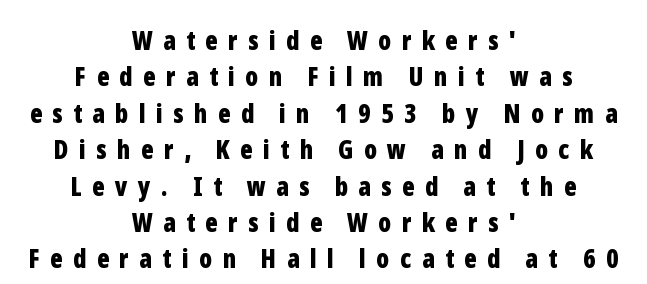
Q: Is the text bold? A: Yes.
Q: Is the text italic (slanted)? A: No, it is upright.
Q: Is the text underlined? A: No.
Q: How is the paragraph aligned? A: Centered.
Q: Is the spacing between letters normal or unusually wide? A: Unusually wide.
Q: Is the spacing between lines tight, normal or loose? A: Normal.
